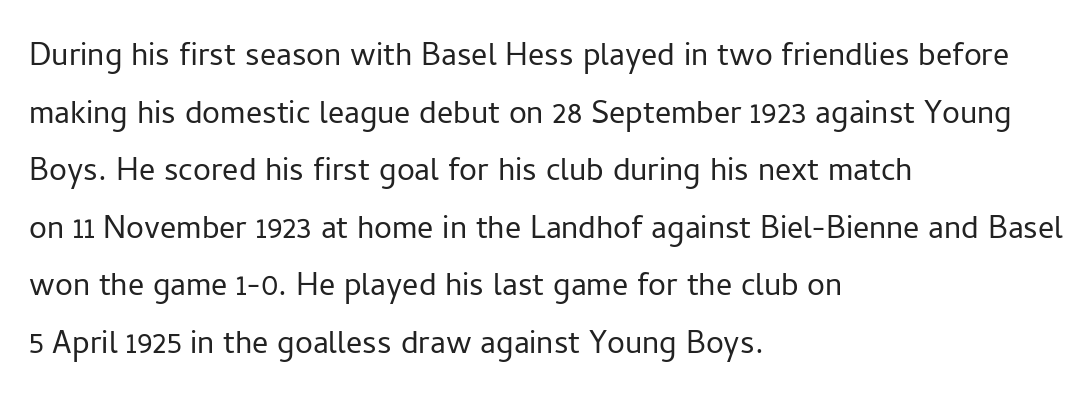
Vertically, the passage feels balanced, rows spaced as you'd expect. This is sans-serif lettering, the kind often seen on screens and signage. The letters sit at their default tracking, neither squeezed nor spread. Posture: straight, roman, zero tilt.
